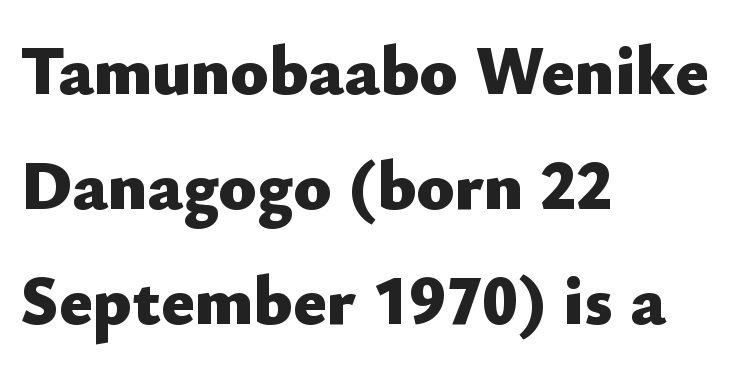
{"serif": "no", "italic": "no", "bold": "yes", "weight": "heavy", "width": "normal", "stroke_contrast": "low", "x_height": "small", "monospaced": "no", "underline": "no", "align": "left", "line_spacing": "normal", "line_spacing_ratio": 1.64, "letter_spacing": "normal", "letter_spacing_em": 0.0, "glyph_px": 70}
